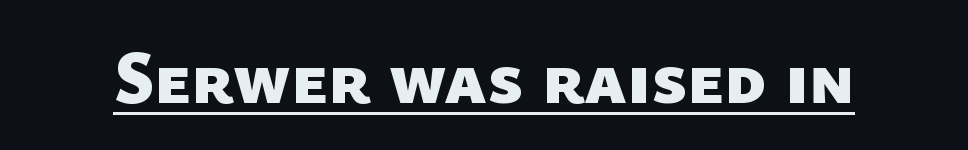
The image shows 74 px heavy sans-serif type; set normal letter spacing, underlined; low stroke contrast and a medium x-height.
